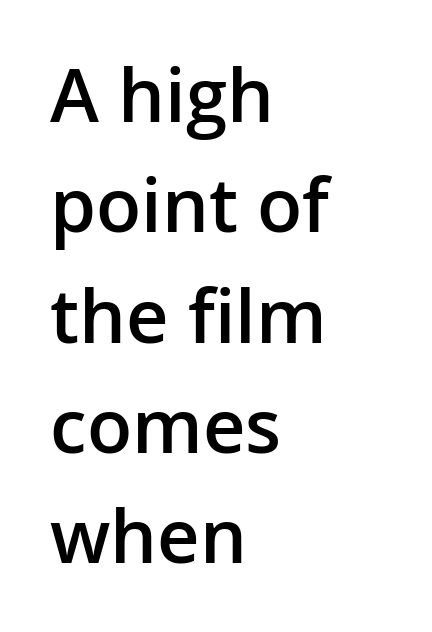
The space directly below the letters is spotless. Nothing unusual about the tracking: characters are spaced as the font intends. The text block is weighted toward the left margin, trailing off unevenly rightward. This is the in-between weight designers call semibold or demi. This sample has the flowing, uneven cadence of proportional lettering.
